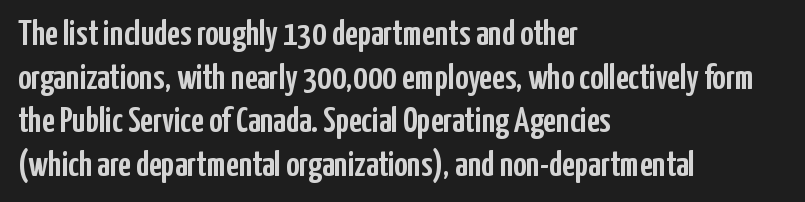
Looks like regular typesetting: each glyph gets only the width it needs. This sample is left-justified, so line endings fall wherever the words run out. The rendering keeps characters at their native spacing. Descenders hang freely into open space. This is the regular roman posture of the typeface.
